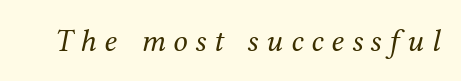
The image shows 32 px regular-weight serif type, italic (leaning right); set unusually wide letter spacing (+0.24 em), not underlined; medium stroke contrast and a medium x-height.
